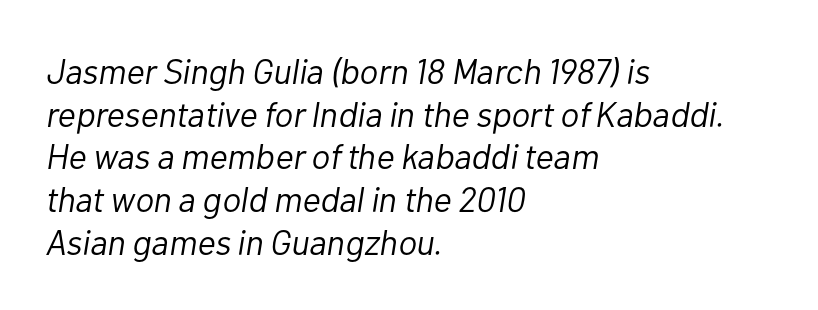
Q: Is the text bold? A: No.
Q: Is the text italic (slanted)? A: Yes, it leans right by about 10 degrees.
Q: Is the text underlined? A: No.
Q: How is the paragraph aligned? A: Left-aligned.
Q: Is the spacing between letters normal or unusually wide? A: Normal.
Q: Width (condensed, normal, or wide)? A: Normal.
Q: Stroke contrast? A: Low.
Q: x-height? A: Medium.
Q: Monospaced? A: No.
